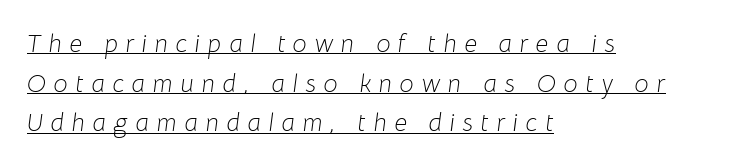
The passage shown is underscored from start to finish. This sample uses expanded letter spacing, leaving extra air between glyphs. A normal amount of white space separates one row of letters from the next. The lines in this sample share a left origin and differ only in where they stop.
